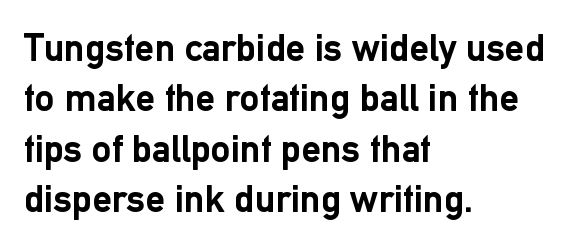
Weight: bold. Varying glyph widths throughout — classic text-font behaviour. Honestly, the letter spacing is just normal — you wouldn't notice it. In terms of posture, this sample is upright. The typesetter chose a ragged-right arrangement here.
